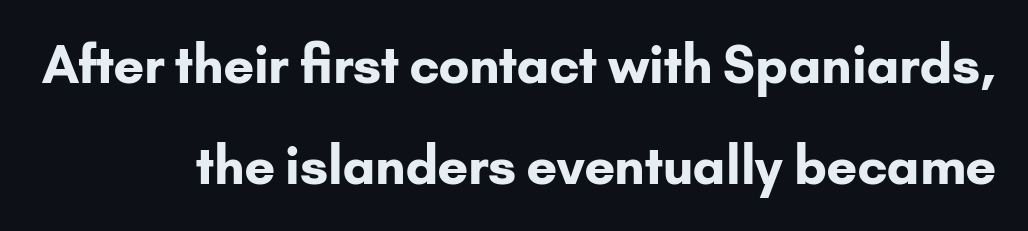
The image shows 51 px bold sans-serif type, upright; set loose line spacing (1.99x), normal letter spacing, not underlined; low stroke contrast and a small x-height.
